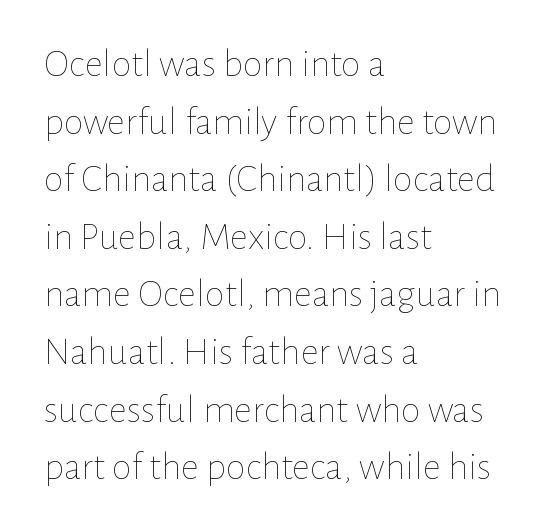
The image shows 40 px thin type, upright; set left-aligned, normal line spacing (1.44x), normal letter spacing, not underlined; low stroke contrast and a medium x-height.
